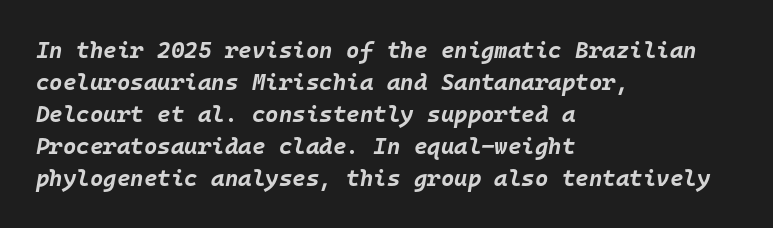
The image shows 23 px bold type, italic (leaning right); set left-aligned, normal line spacing (1.39x), normal letter spacing, not underlined.
